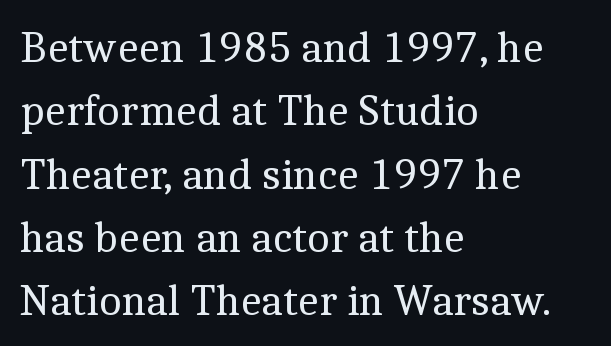
{"serif": "yes", "italic": "no", "bold": "no", "weight": "regular", "width": "normal", "x_height": "medium", "monospaced": "no", "underline": "no", "align": "left", "line_spacing": "normal", "line_spacing_ratio": 1.44, "letter_spacing": "normal", "letter_spacing_em": 0.0, "glyph_px": 44}
